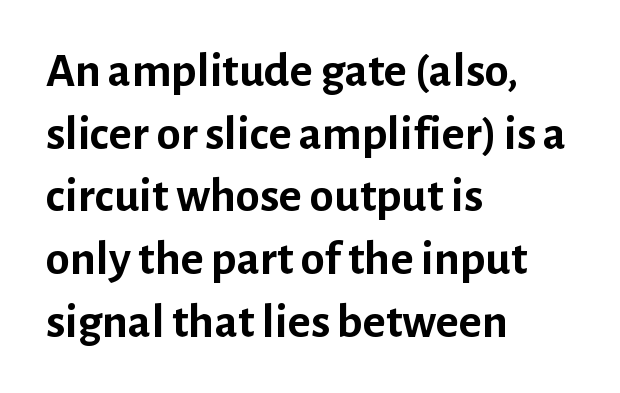
The image shows 49 px semibold sans-serif type, upright; set left-aligned, normal line spacing (1.28x), normal letter spacing, not underlined; low stroke contrast and a medium x-height.
